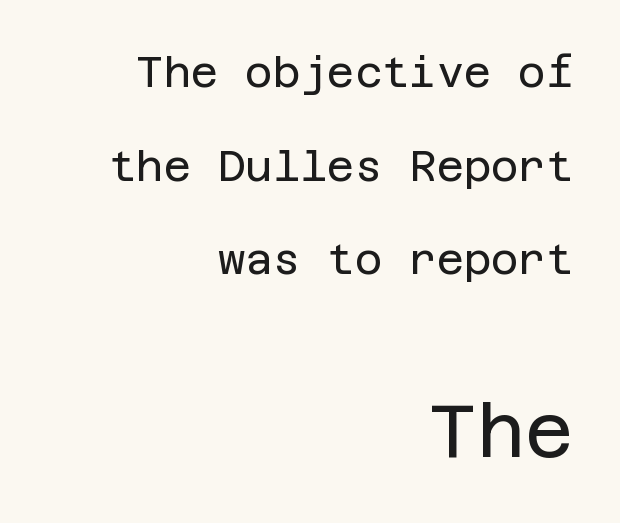
{"serif": "no", "italic": "no", "bold": "no", "weight": "regular", "width": "normal", "stroke_contrast": "low", "x_height": "large", "underline": "no", "align": "right", "line_spacing": "loose", "line_spacing_ratio": 2.23, "letter_spacing": "normal", "letter_spacing_em": 0.0, "larger_block": "second", "size_ratio": 1.76, "glyph_px": 74}
